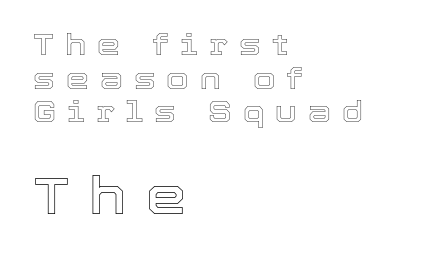
Q: Is the text italic (slanted)? A: No, it is upright.
Q: Is the text underlined? A: No.
Q: How is the paragraph aligned? A: Left-aligned.
Q: Is the spacing between letters normal or unusually wide? A: Unusually wide.
Q: Which block of text is set in a larger size, the first (top) or the second (bottom)? A: The second (bottom) one.
Q: Width (condensed, normal, or wide)? A: Normal.
Q: x-height? A: Medium.
Q: Monospaced? A: No.
